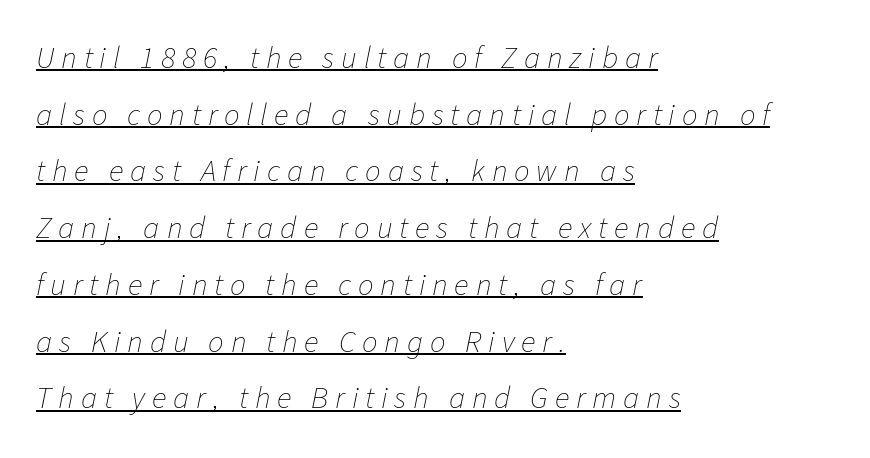
The image shows 31 px thin type, italic (leaning right); set left-aligned, line spacing 1.83x, unusually wide letter spacing (+0.22 em), underlined; low stroke contrast and a medium x-height.
